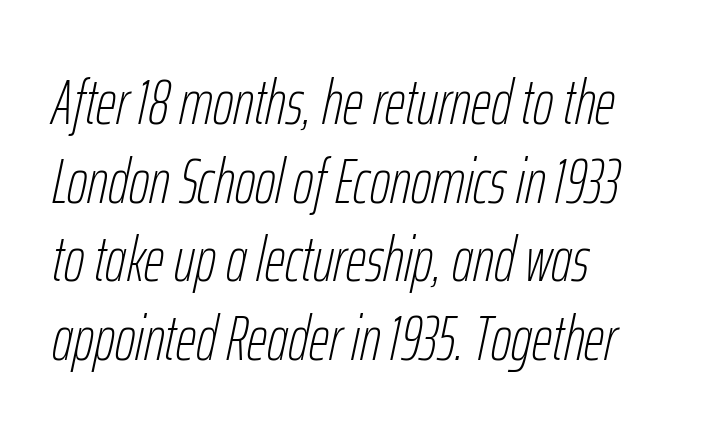
The image shows 63 px thin, condensed type, italic (leaning right); set left-aligned, normal line spacing (1.25x), normal letter spacing, not underlined; low stroke contrast and a medium x-height.
